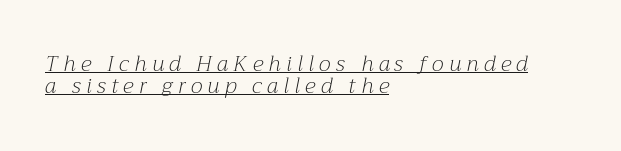
Q: Is the text bold? A: No.
Q: Is the text italic (slanted)? A: Yes, it leans right by about 12 degrees.
Q: Is the text underlined? A: Yes.
Q: How is the paragraph aligned? A: Left-aligned.
Q: Is the spacing between letters normal or unusually wide? A: Unusually wide.
Q: Is the spacing between lines tight, normal or loose? A: Tight.
